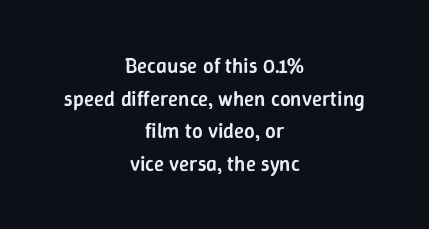
Notice how the stems are strictly vertical — no italics here. A somewhat darkened texture: the type is semibold rather than bold. A typesetter would call this leading conventional body-copy spacing. Alignment: centered. The space directly below the letters is spotless.
